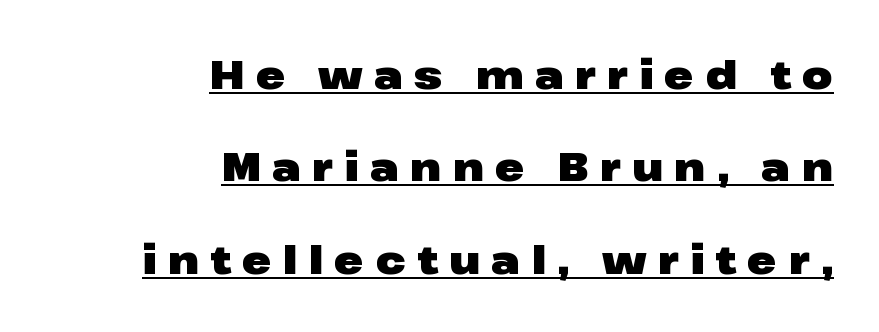
{"serif": "no", "italic": "no", "bold": "yes", "weight": "heavy", "width": "wide", "stroke_contrast": "low", "x_height": "medium", "monospaced": "no", "underline": "yes", "align": "right", "line_spacing": "loose", "line_spacing_ratio": 2.31, "letter_spacing": "wide", "letter_spacing_em": 0.28, "glyph_px": 40}
